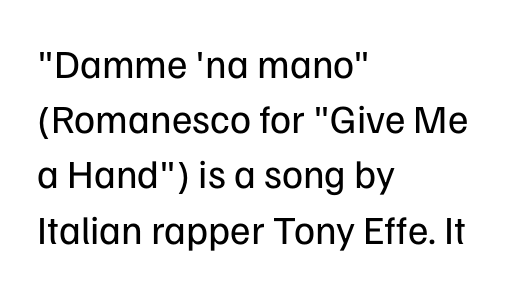
Q: Is the text bold? A: No.
Q: Is the text italic (slanted)? A: No, it is upright.
Q: Is the typeface a serif or a sans-serif typeface? A: Sans-serif.
Q: Is the text underlined? A: No.
Q: How is the paragraph aligned? A: Left-aligned.
Q: Is the spacing between letters normal or unusually wide? A: Normal.
Q: Is the spacing between lines tight, normal or loose? A: Normal.
Q: Width (condensed, normal, or wide)? A: Normal.
Q: Stroke contrast? A: Low.
Q: x-height? A: Medium.
Q: Monospaced? A: No.
